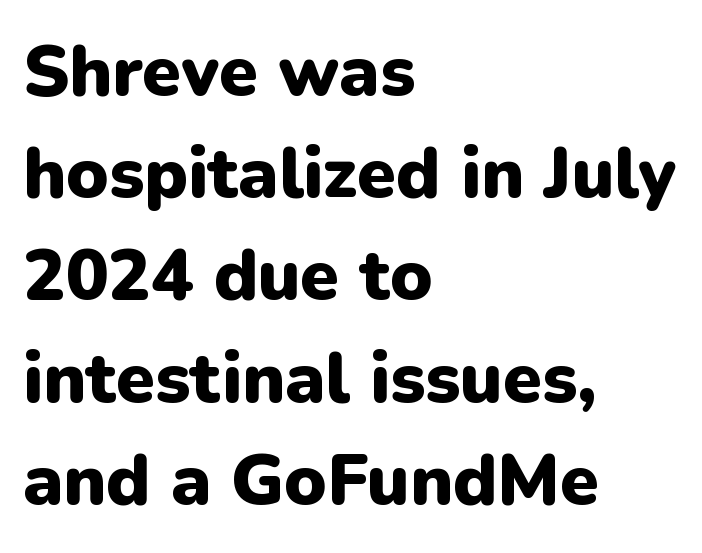
{"serif": "no", "italic": "no", "bold": "yes", "weight": "heavy", "width": "normal", "stroke_contrast": "low", "x_height": "medium", "monospaced": "no", "underline": "no", "align": "left", "line_spacing": "normal", "line_spacing_ratio": 1.44, "letter_spacing": "normal", "letter_spacing_em": 0.0, "glyph_px": 71}
